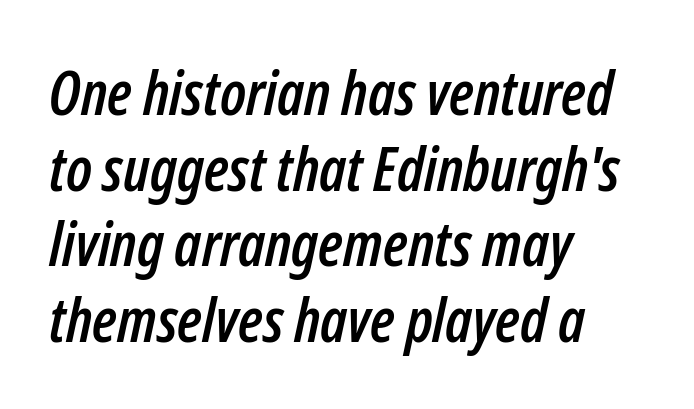
Q: Is the text italic (slanted)? A: Yes, it leans right by about 12 degrees.
Q: Is the text underlined? A: No.
Q: How is the paragraph aligned? A: Left-aligned.
Q: Is the spacing between letters normal or unusually wide? A: Normal.
Q: Width (condensed, normal, or wide)? A: Condensed.
Q: Stroke contrast? A: Low.
Q: x-height? A: Medium.
Q: Monospaced? A: No.
